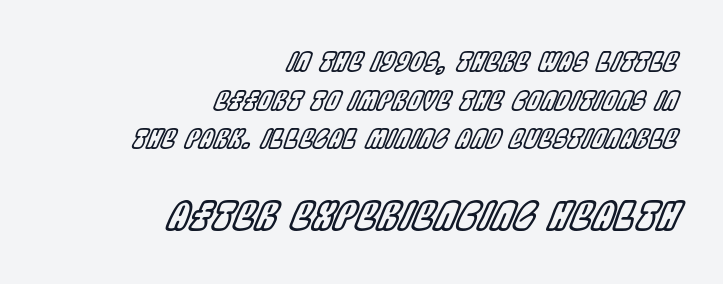
The image shows 39 px condensed type, italic (leaning right); set right-aligned, normal line spacing (1.49x), normal letter spacing, not underlined; the second (bottom) block is 1.5x larger; a large x-height.
